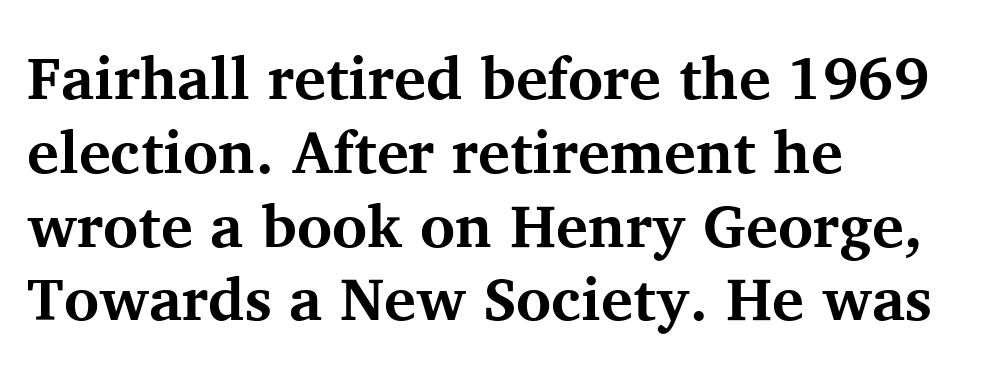
Q: Is the text bold? A: Yes.
Q: Is the text italic (slanted)? A: No, it is upright.
Q: Is the typeface a serif or a sans-serif typeface? A: Serif.
Q: Is the text underlined? A: No.
Q: How is the paragraph aligned? A: Left-aligned.
Q: Is the spacing between letters normal or unusually wide? A: Normal.
Q: Width (condensed, normal, or wide)? A: Normal.
Q: Stroke contrast? A: Medium.
Q: x-height? A: Medium.
Q: Monospaced? A: No.
